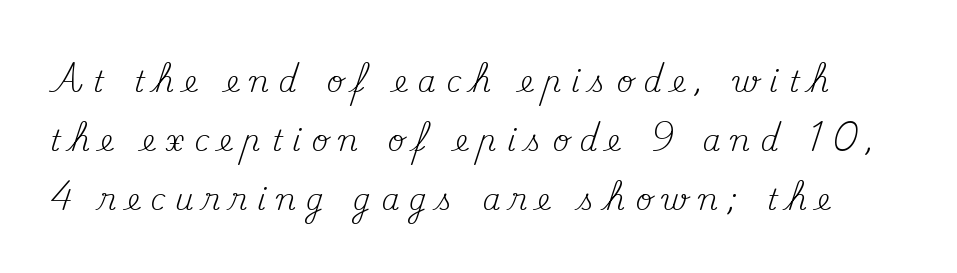
The passage shown is not underscored anywhere. The passage shown is typeset with a serif family. Varying glyph widths throughout — classic text-font behaviour. Leading is clearly above the norm, producing a sparse column.
